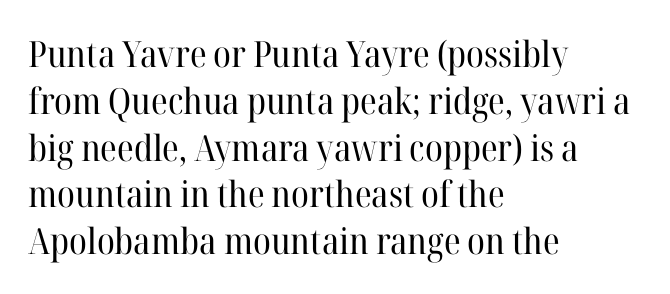
Quick note: not italic, upright. Looks like regular typesetting: each glyph gets only the width it needs. Weight: regular or lighter. Rule under the text: the space is simply empty. The typesetter chose a ragged-right arrangement here. The passage shown is typeset with a serif family.
